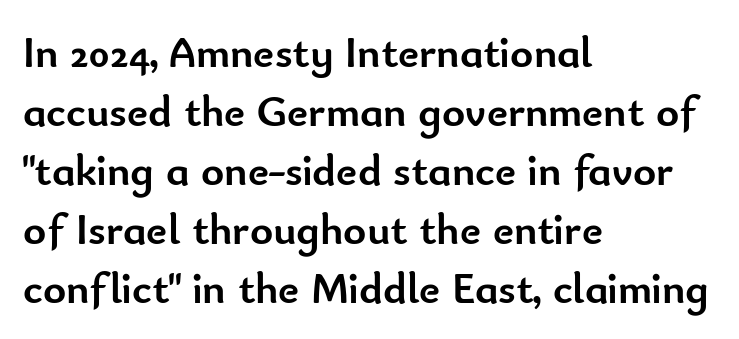
{"serif": "no", "italic": "no", "bold": "yes", "weight": "semibold", "width": "normal", "stroke_contrast": "low", "x_height": "small", "monospaced": "no", "underline": "no", "align": "left", "line_spacing": "normal", "line_spacing_ratio": 1.34, "letter_spacing": "normal", "letter_spacing_em": 0.0, "glyph_px": 44}
